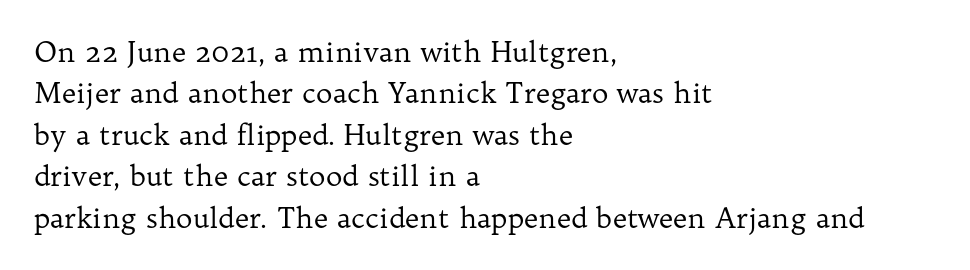
{"serif": "yes", "italic": "no", "bold": "no", "weight": "regular", "width": "normal", "stroke_contrast": "low", "x_height": "medium", "monospaced": "no", "underline": "no", "align": "left", "line_spacing": "normal", "line_spacing_ratio": 1.48, "letter_spacing": "normal", "letter_spacing_em": 0.0, "glyph_px": 28}
